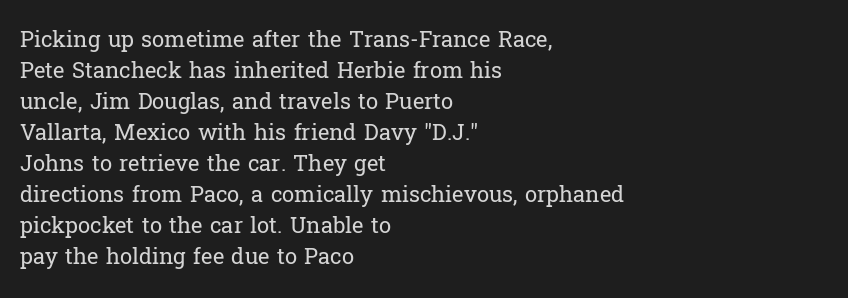
The words here are not underlined. Default kerning and tracking; the words read as compact shapes. The paragraph shown leans on its left margin. Posture: straight, roman, zero tilt. Vertical stems look standard width or narrower in stroke. Vertical spacing — default.
